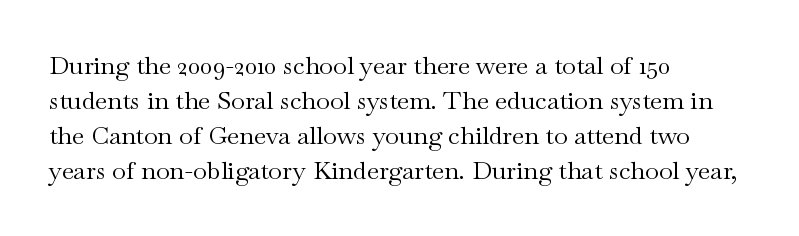
The image shows 25 px text type, upright; set left-aligned, normal line spacing (1.4x), normal letter spacing, not underlined.
